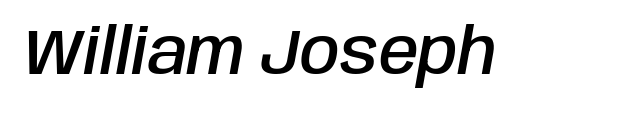
The image shows 64 px semibold, condensed type, italic (leaning right); set normal letter spacing, not underlined; low stroke contrast and a large x-height.
